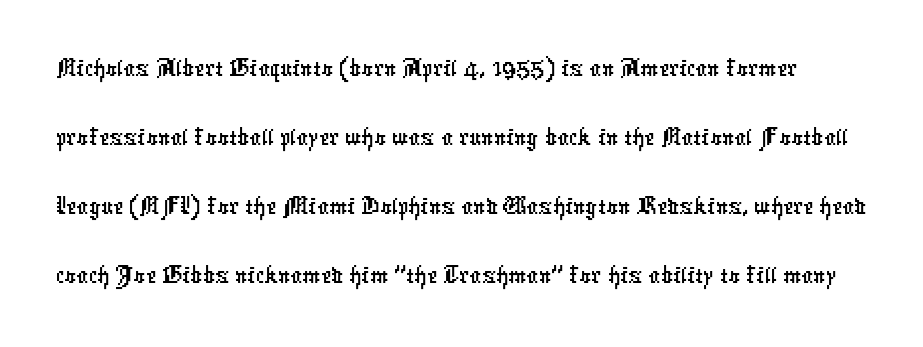
{"serif": "no", "width": "condensed", "stroke_contrast": "low", "x_height": "medium", "monospaced": "no", "underline": "no", "line_spacing_ratio": 1.21, "letter_spacing": "normal", "letter_spacing_em": 0.0, "glyph_px": 57}
